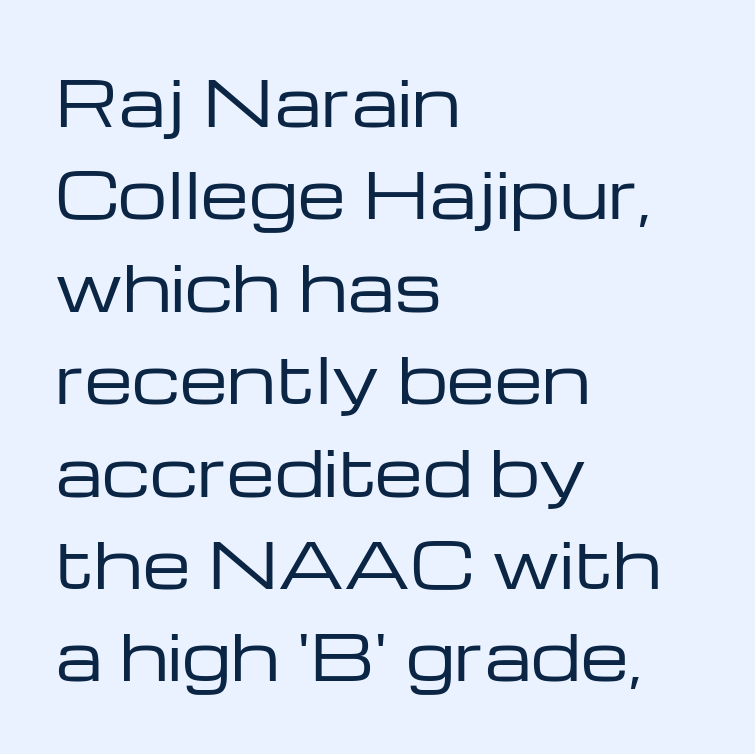
{"serif": "no", "italic": "no", "bold": "no", "weight": "regular", "width": "wide", "stroke_contrast": "low", "x_height": "medium", "monospaced": "no", "underline": "no", "align": "left", "line_spacing": "normal", "line_spacing_ratio": 1.49, "letter_spacing": "normal", "letter_spacing_em": 0.0, "glyph_px": 62}
